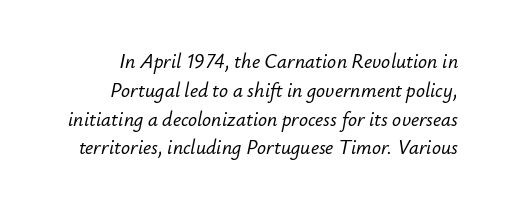
In terms of leading, this rendering sits right in the middle. The font's italic variant was chosen for this text. Check the space under the baseline: it is left empty. The rendering keeps characters at their native spacing.
